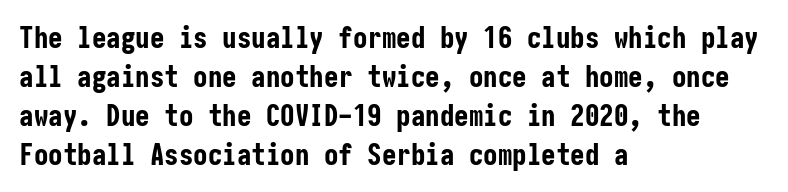
The image shows 29 px bold, condensed sans-serif type, upright; set left-aligned, normal line spacing (1.34x), normal letter spacing, not underlined; low stroke contrast and a medium x-height.
